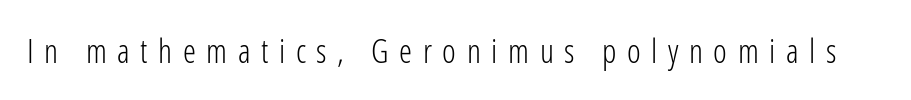
The passage shown is typed in a proportional face where columns would drift. These lines have a slow, spaced-out rhythm from letter to letter. Plain, unruled lines of type. The letters carry no serifs — their stems end cleanly without finishing strokes.
